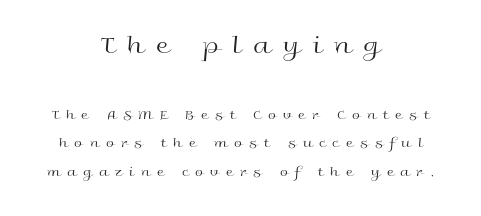
Letter spacing: wide. Reading top to bottom, the characters get smaller at the block break. Unbolded letterforms with no extra heft. How would I describe the line gaps? Wide and relaxed. The area under the type is left untouched.
